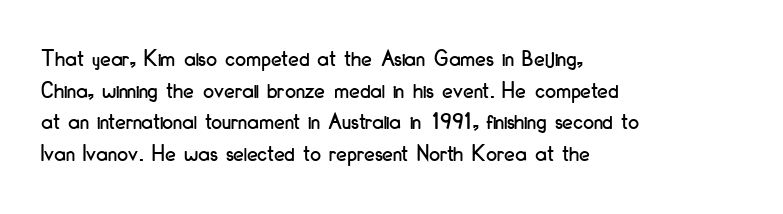
The letterforms sit shoulder to shoulder at normal distance. In terms of leading, this rendering sits right in the middle. The rendering anchors every line to the left-hand side. Style check: upright.
